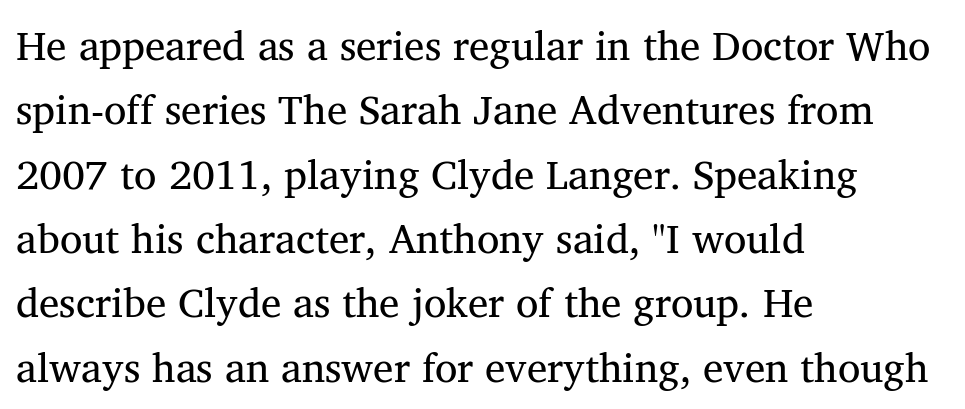
The image shows 41 px regular-weight serif type; set left-aligned, normal line spacing (1.57x), normal letter spacing, not underlined; medium stroke contrast and a medium x-height.
